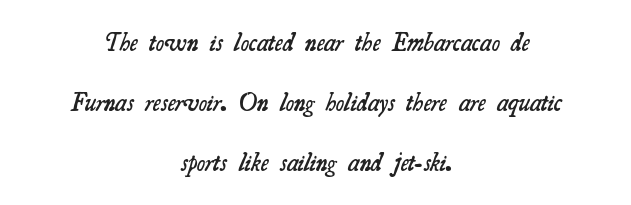
The image shows 25 px text type; set centered, loose line spacing (2.4x), normal letter spacing, not underlined.
